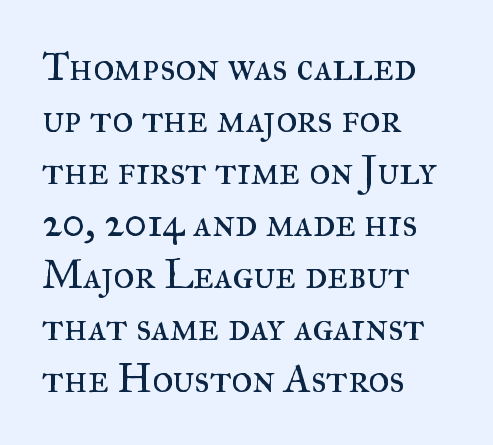
One glance says typical: line gaps are just what's usual. Glance below the letters and you will spot only blank space. The typesetter chose a ragged-right arrangement here. Character widths vary here, with narrow letters taking less room than wide ones. There is no visible air inserted between adjacent glyphs. This is the regular roman posture of the typeface.
